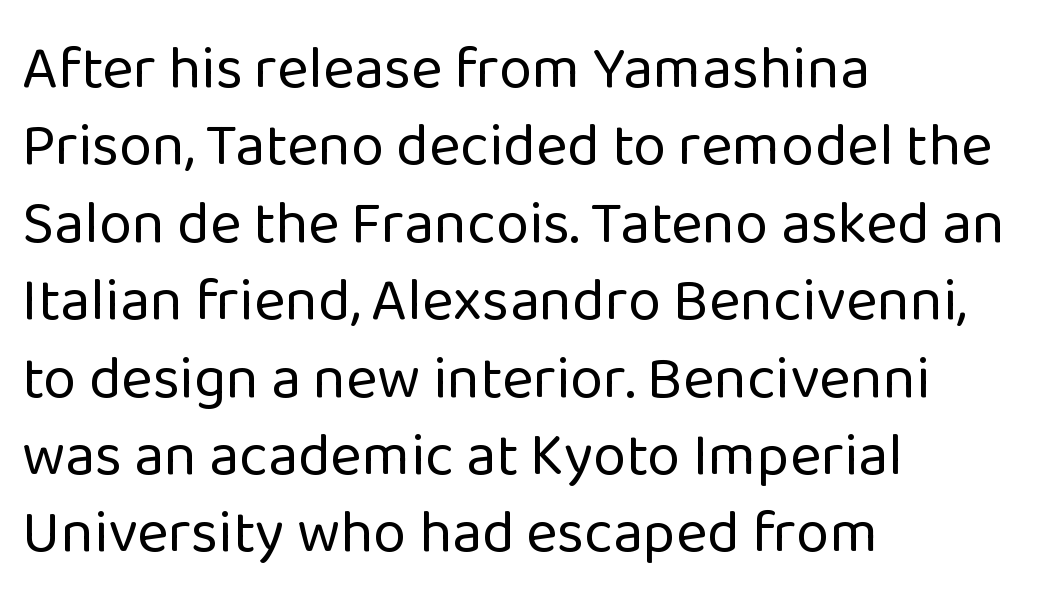
Q: Is the text bold? A: No.
Q: Is the text italic (slanted)? A: No, it is upright.
Q: Is the typeface a serif or a sans-serif typeface? A: Sans-serif.
Q: Is the text underlined? A: No.
Q: How is the paragraph aligned? A: Left-aligned.
Q: Is the spacing between letters normal or unusually wide? A: Normal.
Q: Is the spacing between lines tight, normal or loose? A: Normal.
Q: Width (condensed, normal, or wide)? A: Normal.
Q: Stroke contrast? A: Low.
Q: x-height? A: Medium.
Q: Monospaced? A: No.
